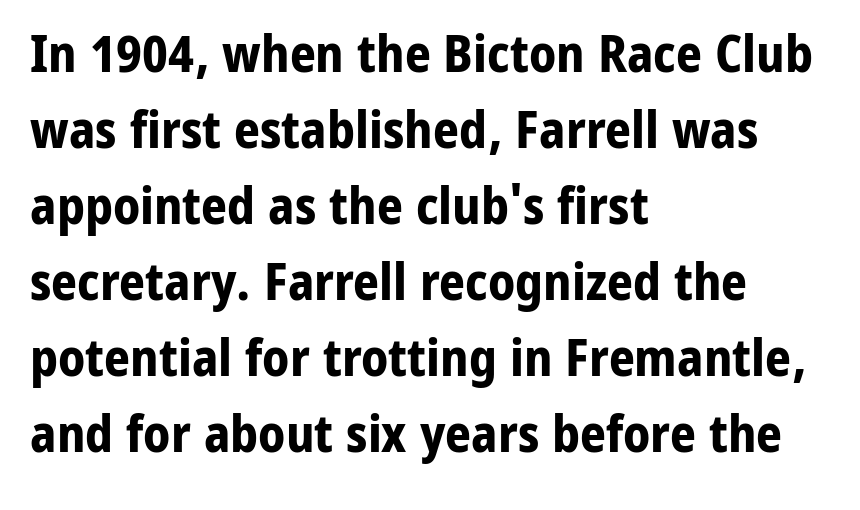
{"serif": "no", "italic": "no", "bold": "yes", "weight": "bold", "width": "normal", "stroke_contrast": "low", "x_height": "medium", "monospaced": "no", "underline": "no", "align": "left", "line_spacing": "normal", "line_spacing_ratio": 1.49, "letter_spacing": "normal", "letter_spacing_em": 0.0, "glyph_px": 51}
